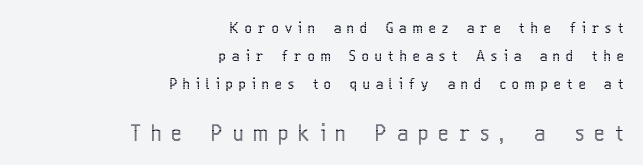
Letter spacing: wide. The rag falls on the left side of this text block. Interline gaps are noticeably wide in this sample. The second block has been scaled up relative to the first. No italicization has been applied; the sample stays upright. Each row of text sits above clean, open space.
